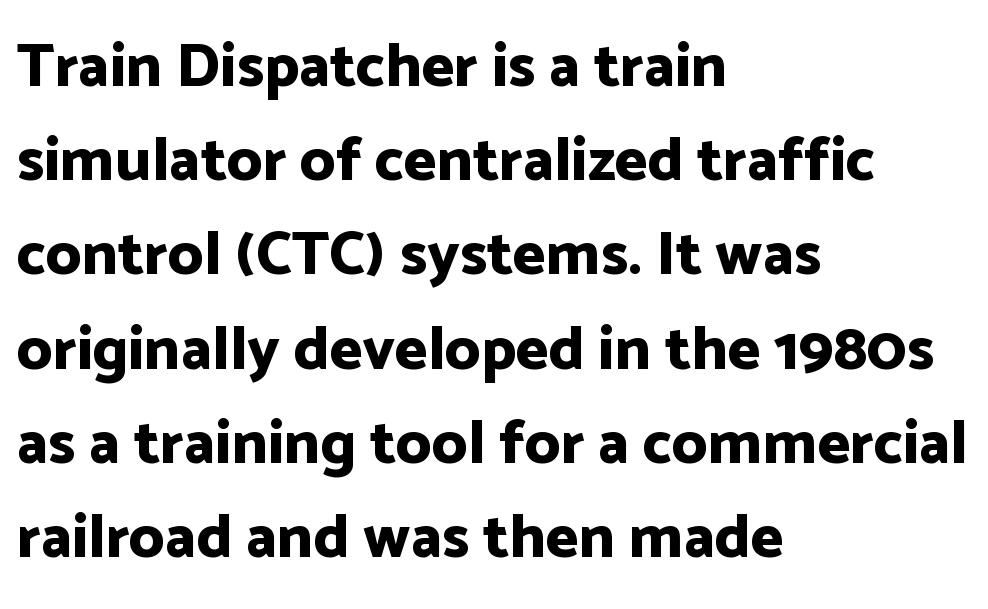
Q: Is the text bold? A: Yes.
Q: Is the text italic (slanted)? A: No, it is upright.
Q: Is the typeface a serif or a sans-serif typeface? A: Sans-serif.
Q: Is the text underlined? A: No.
Q: How is the paragraph aligned? A: Left-aligned.
Q: Is the spacing between letters normal or unusually wide? A: Normal.
Q: Is the spacing between lines tight, normal or loose? A: Normal.
Q: Width (condensed, normal, or wide)? A: Normal.
Q: Stroke contrast? A: Low.
Q: x-height? A: Medium.
Q: Monospaced? A: No.
